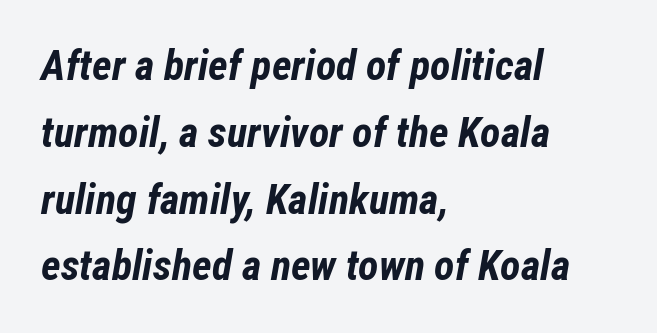
Q: Is the text bold? A: Yes.
Q: Is the text italic (slanted)? A: Yes, it leans right by about 12 degrees.
Q: Is the text underlined? A: No.
Q: How is the paragraph aligned? A: Left-aligned.
Q: Is the spacing between letters normal or unusually wide? A: Normal.
Q: Is the spacing between lines tight, normal or loose? A: Normal.
Q: Width (condensed, normal, or wide)? A: Condensed.
Q: Stroke contrast? A: Low.
Q: x-height? A: Medium.
Q: Monospaced? A: No.
